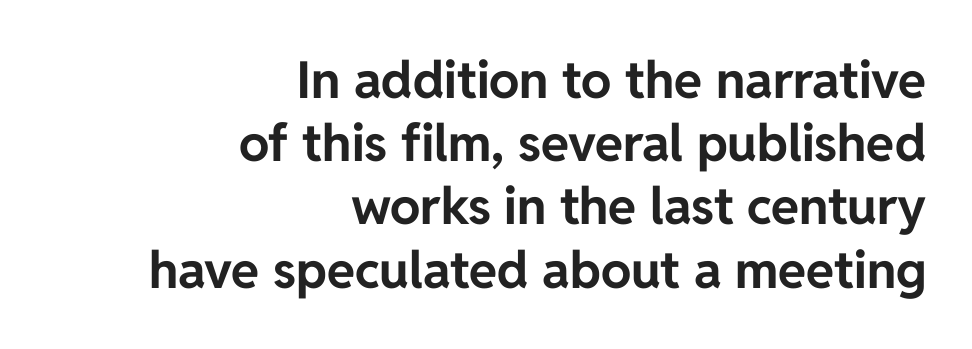
{"serif": "no", "italic": "no", "bold": "yes", "weight": "bold", "width": "normal", "stroke_contrast": "low", "x_height": "medium", "monospaced": "no", "underline": "no", "align": "right", "line_spacing_ratio": 1.24, "letter_spacing": "normal", "letter_spacing_em": 0.0, "glyph_px": 51}
